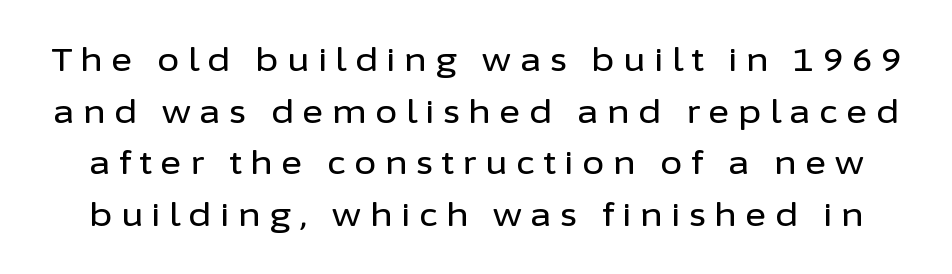
The type sits square on the baseline with zero lean. Typographically, this falls in the sans-serif category. Type without underlining. Baseline-to-baseline distance is the conventional proportion of letter height. The letters are spread apart with noticeably loose tracking.
